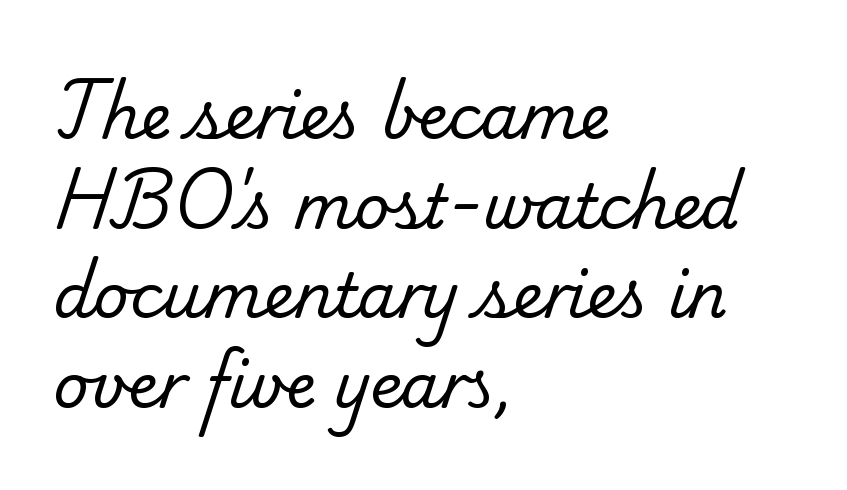
Q: Is the text bold? A: No.
Q: Is the typeface a serif or a sans-serif typeface? A: Serif.
Q: Is the text underlined? A: No.
Q: How is the paragraph aligned? A: Left-aligned.
Q: Is the spacing between letters normal or unusually wide? A: Normal.
Q: Is the spacing between lines tight, normal or loose? A: Normal.
Q: Width (condensed, normal, or wide)? A: Normal.
Q: Stroke contrast? A: Low.
Q: x-height? A: Small.
Q: Monospaced? A: No.
